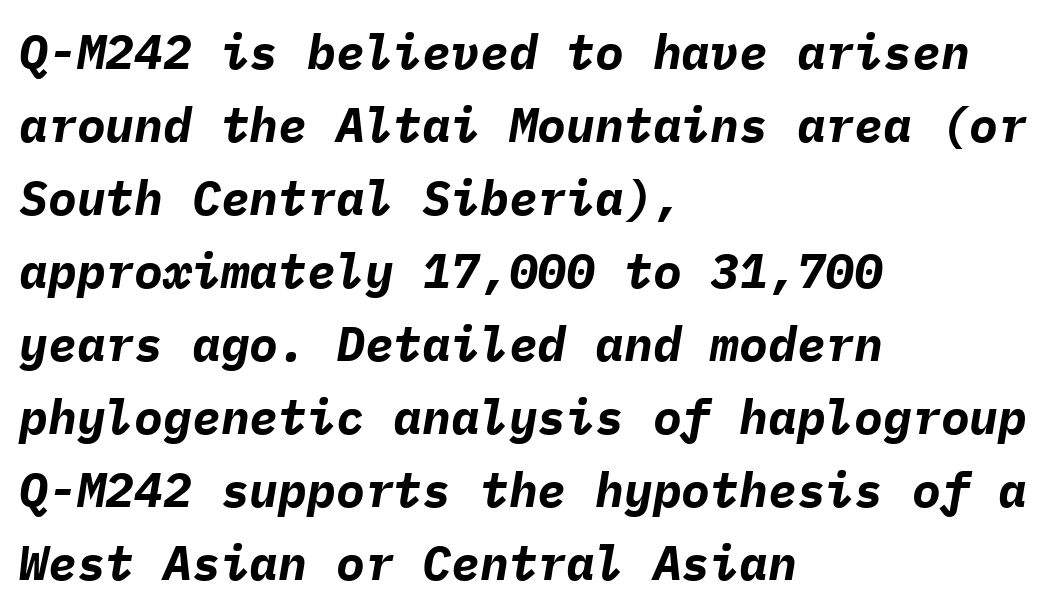
Q: Is the text bold? A: Yes.
Q: Is the text italic (slanted)? A: Yes, it leans right by about 9 degrees.
Q: Is the text underlined? A: No.
Q: How is the paragraph aligned? A: Left-aligned.
Q: Is the spacing between letters normal or unusually wide? A: Normal.
Q: Is the spacing between lines tight, normal or loose? A: Normal.
Q: Width (condensed, normal, or wide)? A: Normal.
Q: Stroke contrast? A: Low.
Q: x-height? A: Medium.
Q: Monospaced? A: Yes.
